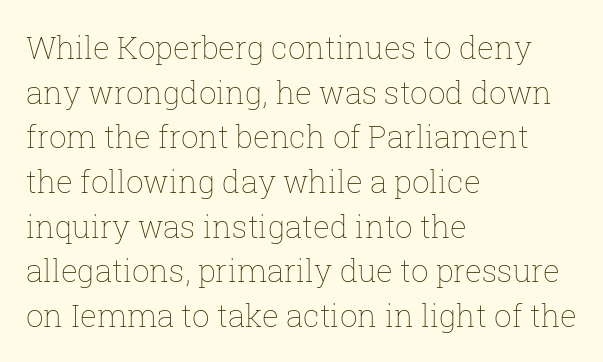
Observe the ordinary spacing: letters are neighbours, not strangers. The area under the type is left untouched. Baseline-to-baseline distance is the conventional proportion of letter height. Looks like regular typesetting: each glyph gets only the width it needs.
